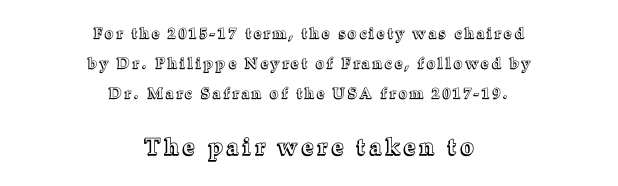
{"italic": "no", "underline": "no", "align": "center", "line_spacing": "loose", "line_spacing_ratio": 2.0, "letter_spacing": "wide", "letter_spacing_em": 0.2, "larger_block": "second", "size_ratio": 1.53, "glyph_px": 23}
